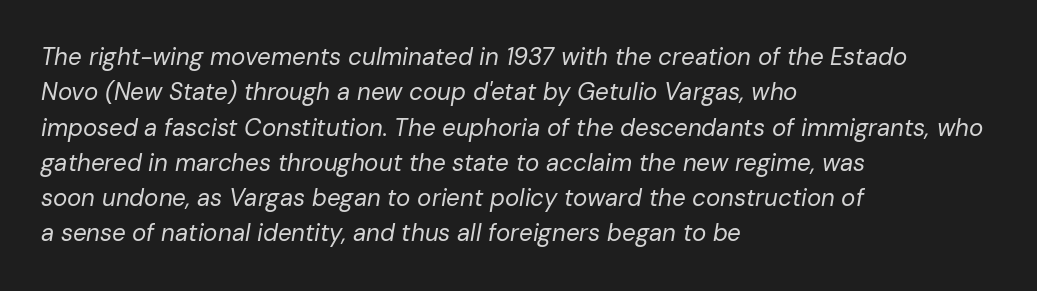
Q: Is the text bold? A: No.
Q: Is the text italic (slanted)? A: Yes, it leans right by about 10 degrees.
Q: Is the text underlined? A: No.
Q: How is the paragraph aligned? A: Left-aligned.
Q: Is the spacing between letters normal or unusually wide? A: Normal.
Q: Is the spacing between lines tight, normal or loose? A: Normal.
